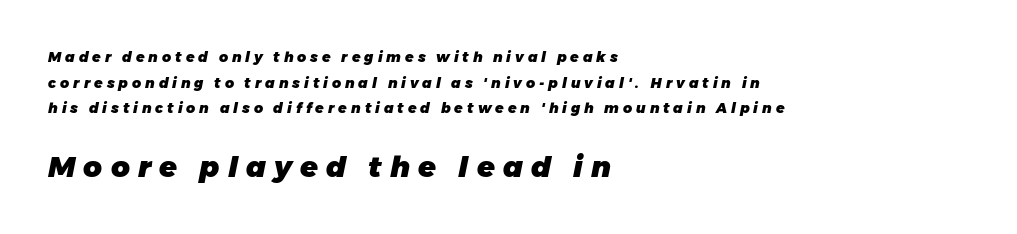
{"italic": "yes", "lean": "right", "slant_degrees": 11, "bold": "yes", "weight": "heavy", "width": "normal", "stroke_contrast": "low", "x_height": "medium", "monospaced": "no", "underline": "no", "align": "left", "line_spacing_ratio": 1.83, "letter_spacing": "wide", "letter_spacing_em": 0.28, "larger_block": "second", "size_ratio": 2.07, "glyph_px": 29}
